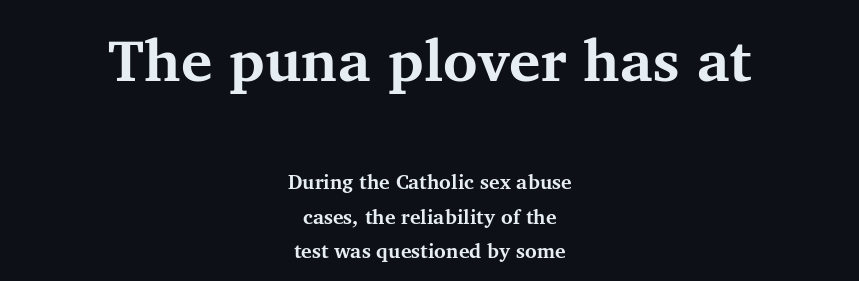
Q: Is the text bold? A: Yes.
Q: Is the text italic (slanted)? A: No, it is upright.
Q: Is the typeface a serif or a sans-serif typeface? A: Serif.
Q: Is the text underlined? A: No.
Q: How is the paragraph aligned? A: Centered.
Q: Is the spacing between letters normal or unusually wide? A: Normal.
Q: Which block of text is set in a larger size, the first (top) or the second (bottom)? A: The first (top) one.
Q: Width (condensed, normal, or wide)? A: Normal.
Q: Stroke contrast? A: Medium.
Q: x-height? A: Medium.
Q: Monospaced? A: No.
